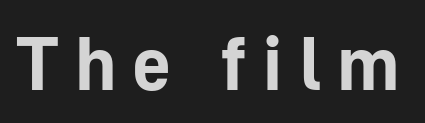
The image shows 75 px bold sans-serif type, upright; set unusually wide letter spacing (+0.21 em), not underlined; low stroke contrast and a medium x-height.
